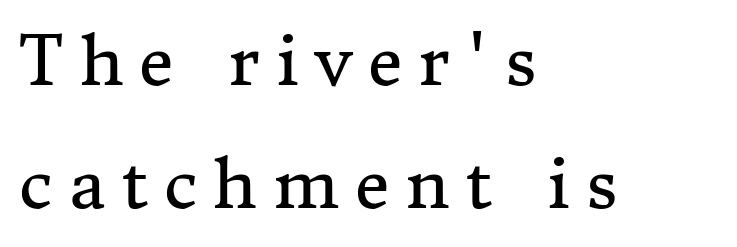
The image shows 67 px regular-weight serif type, upright; set left-aligned, line spacing 1.84x, unusually wide letter spacing (+0.24 em), not underlined; medium stroke contrast and a medium x-height.
